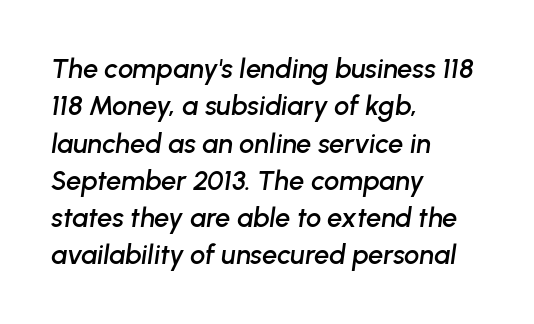
{"italic": "yes", "lean": "right", "slant_degrees": 8, "underline": "no", "align": "left", "line_spacing": "normal", "line_spacing_ratio": 1.38, "letter_spacing": "normal", "letter_spacing_em": 0.0, "glyph_px": 27}
